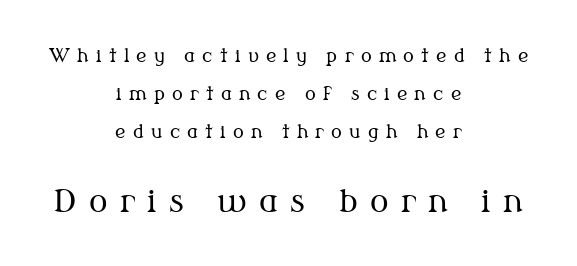
{"serif": "yes", "italic": "no", "bold": "no", "weight": "regular", "width": "normal", "stroke_contrast": "medium", "x_height": "medium", "monospaced": "no", "underline": "no", "align": "center", "line_spacing": "loose", "line_spacing_ratio": 2.1, "letter_spacing": "wide", "letter_spacing_em": 0.4, "larger_block": "second", "size_ratio": 1.72, "glyph_px": 31}
